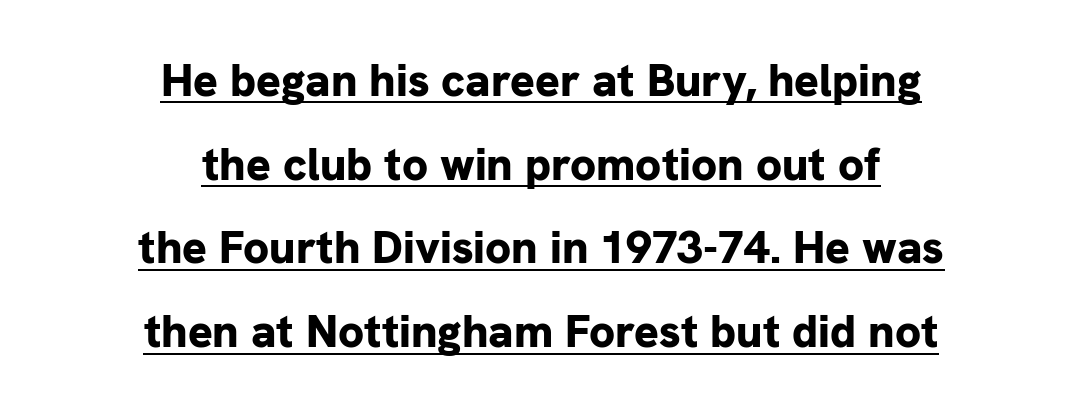
Q: Is the text bold? A: Yes.
Q: Is the text italic (slanted)? A: No, it is upright.
Q: Is the typeface a serif or a sans-serif typeface? A: Sans-serif.
Q: Is the text underlined? A: Yes.
Q: How is the paragraph aligned? A: Centered.
Q: Is the spacing between letters normal or unusually wide? A: Normal.
Q: Width (condensed, normal, or wide)? A: Normal.
Q: Stroke contrast? A: Low.
Q: x-height? A: Medium.
Q: Monospaced? A: No.
